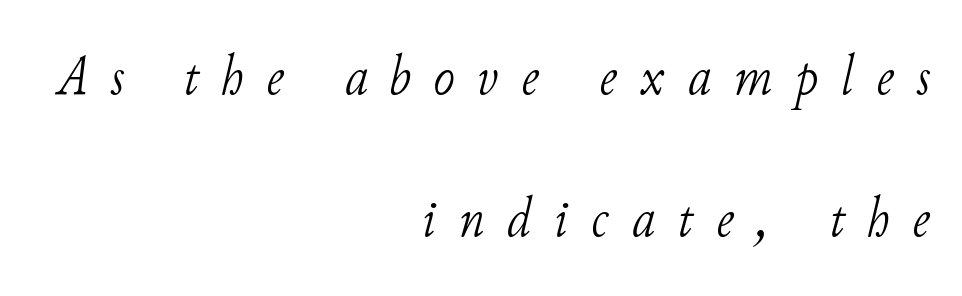
{"serif": "yes", "italic": "yes", "lean": "right", "slant_degrees": 11, "bold": "no", "weight": "light", "width": "normal", "stroke_contrast": "low", "x_height": "small", "monospaced": "no", "underline": "no", "align": "right", "line_spacing": "loose", "line_spacing_ratio": 2.44, "letter_spacing": "wide", "letter_spacing_em": 0.39, "glyph_px": 58}
